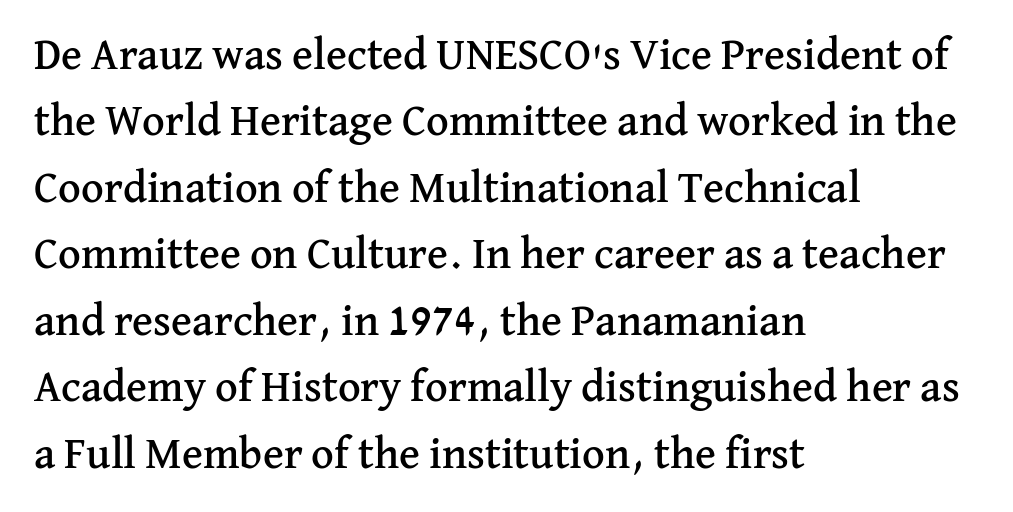
Q: Is the text italic (slanted)? A: No, it is upright.
Q: Is the typeface a serif or a sans-serif typeface? A: Serif.
Q: Is the text underlined? A: No.
Q: How is the paragraph aligned? A: Left-aligned.
Q: Is the spacing between letters normal or unusually wide? A: Normal.
Q: Is the spacing between lines tight, normal or loose? A: Normal.
Q: Width (condensed, normal, or wide)? A: Normal.
Q: Stroke contrast? A: Medium.
Q: x-height? A: Medium.
Q: Monospaced? A: No.
